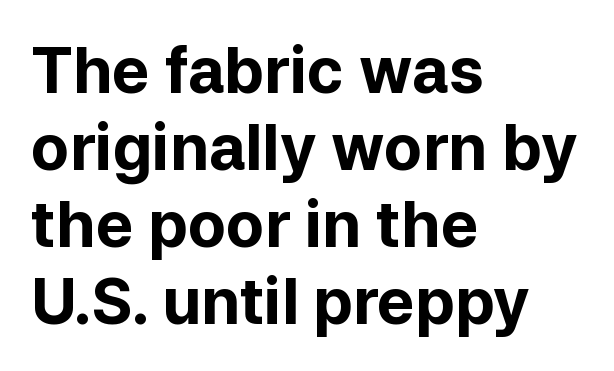
{"serif": "no", "italic": "no", "bold": "yes", "weight": "bold", "width": "normal", "stroke_contrast": "low", "x_height": "medium", "monospaced": "no", "underline": "no", "align": "left", "line_spacing_ratio": 1.22, "letter_spacing": "normal", "letter_spacing_em": 0.0, "glyph_px": 63}
